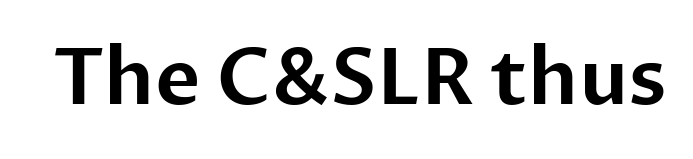
Q: Is the text italic (slanted)? A: No, it is upright.
Q: Is the typeface a serif or a sans-serif typeface? A: Sans-serif.
Q: Is the text underlined? A: No.
Q: Is the spacing between letters normal or unusually wide? A: Normal.
Q: Width (condensed, normal, or wide)? A: Normal.
Q: Stroke contrast? A: Low.
Q: x-height? A: Medium.
Q: Monospaced? A: No.
